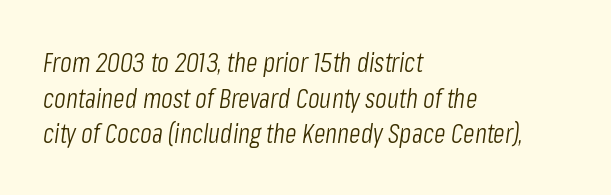
{"italic": "yes", "lean": "right", "slant_degrees": 8, "bold": "no", "underline": "no", "align": "left", "line_spacing": "normal", "line_spacing_ratio": 1.32, "letter_spacing": "normal", "letter_spacing_em": 0.0, "glyph_px": 27}
